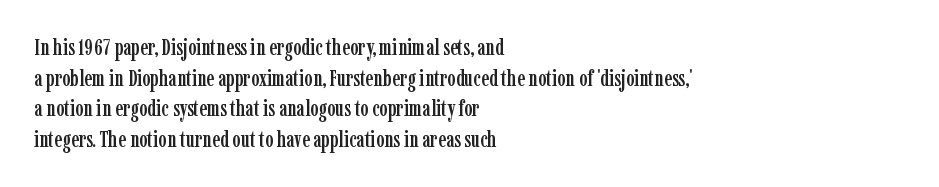
Q: Is the text italic (slanted)? A: No, it is upright.
Q: Is the text underlined? A: No.
Q: How is the paragraph aligned? A: Left-aligned.
Q: Is the spacing between letters normal or unusually wide? A: Normal.
Q: Is the spacing between lines tight, normal or loose? A: Normal.
